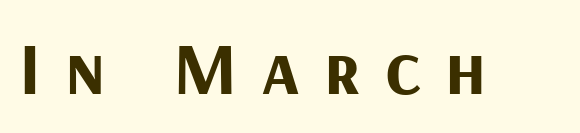
{"serif": "no", "italic": "no", "bold": "yes", "weight": "bold", "width": "normal", "stroke_contrast": "medium", "x_height": "medium", "monospaced": "no", "underline": "no", "letter_spacing": "wide", "letter_spacing_em": 0.32, "glyph_px": 75}
